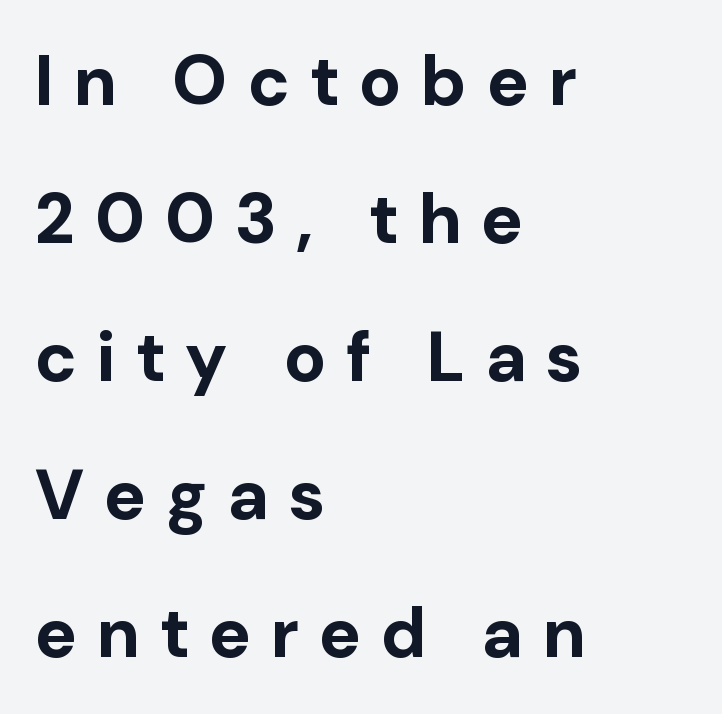
{"serif": "no", "italic": "no", "bold": "yes", "weight": "bold", "width": "normal", "stroke_contrast": "low", "x_height": "medium", "monospaced": "no", "underline": "no", "align": "left", "line_spacing": "loose", "line_spacing_ratio": 1.97, "letter_spacing": "wide", "letter_spacing_em": 0.29, "glyph_px": 70}
